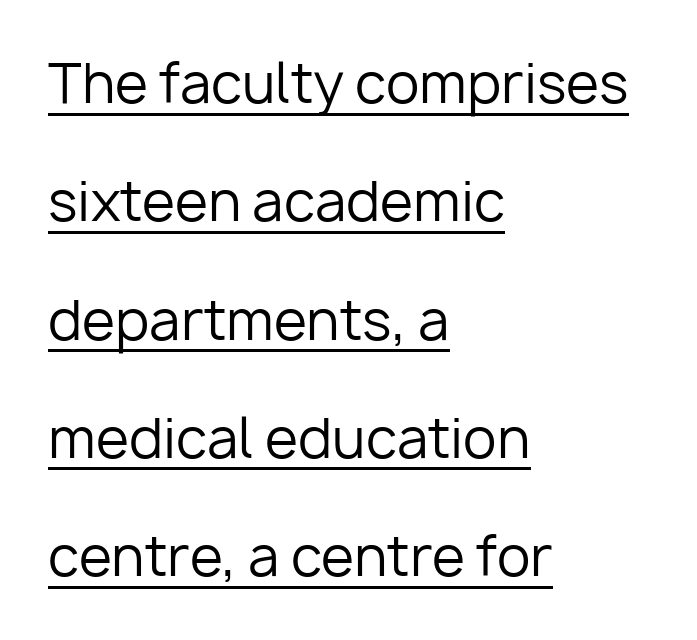
Italic? Not at all — the glyphs are vertical. Tracking here is standard; glyphs follow each other at the usual distance. The string is rendered with underlining switched on. Horizontal alignment here is leftward, the default for most running prose. Each new line begins a long way beneath the previous one.
